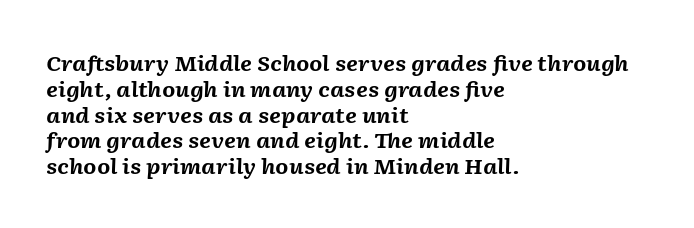
The image shows 21 px bold type, italic (leaning right); set left-aligned, line spacing 1.23x, normal letter spacing, not underlined.
